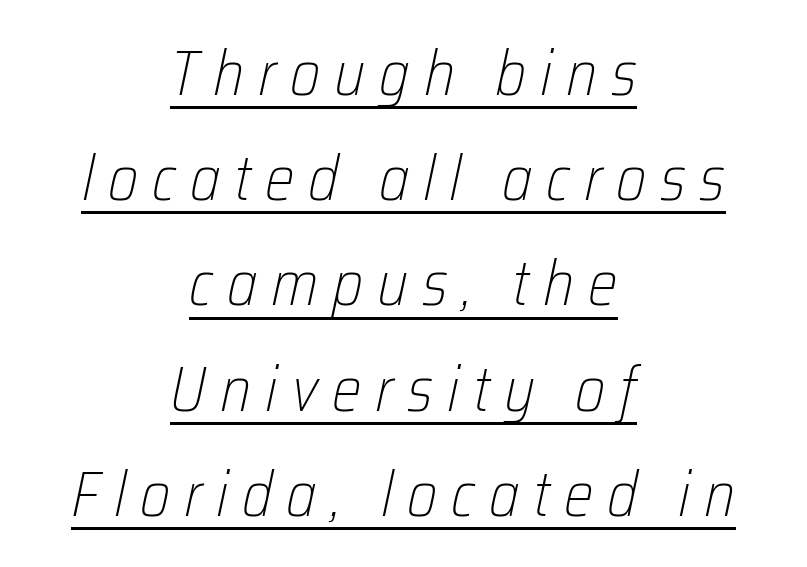
Q: Is the text bold? A: No.
Q: Is the text italic (slanted)? A: Yes, it leans right by about 12 degrees.
Q: Is the text underlined? A: Yes.
Q: How is the paragraph aligned? A: Centered.
Q: Is the spacing between letters normal or unusually wide? A: Unusually wide.
Q: Is the spacing between lines tight, normal or loose? A: Normal.
Q: Width (condensed, normal, or wide)? A: Condensed.
Q: Stroke contrast? A: Low.
Q: x-height? A: Medium.
Q: Monospaced? A: No.
